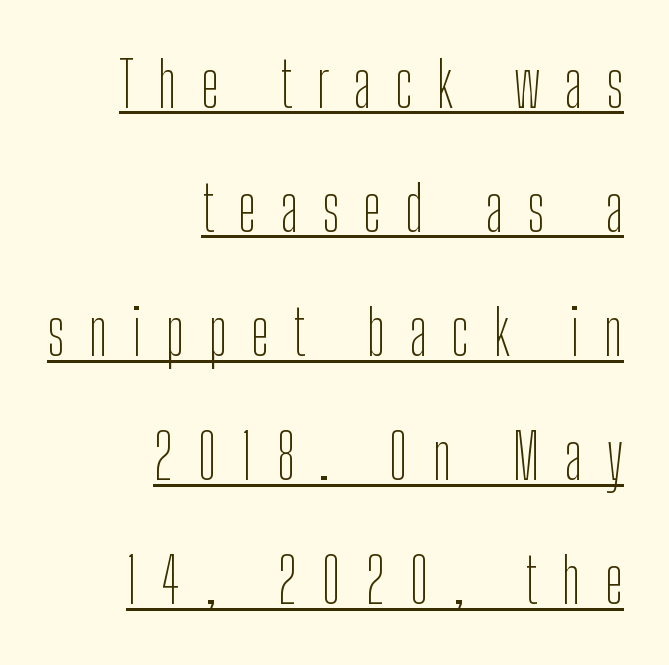
Q: Is the text bold? A: No.
Q: Is the text italic (slanted)? A: No, it is upright.
Q: Is the typeface a serif or a sans-serif typeface? A: Sans-serif.
Q: Is the text underlined? A: Yes.
Q: How is the paragraph aligned? A: Right-aligned.
Q: Is the spacing between letters normal or unusually wide? A: Unusually wide.
Q: Is the spacing between lines tight, normal or loose? A: Loose.
Q: Width (condensed, normal, or wide)? A: Condensed.
Q: Stroke contrast? A: Low.
Q: x-height? A: Medium.
Q: Monospaced? A: No.
